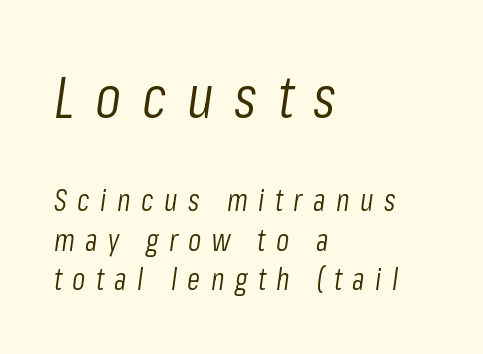
The image shows 59 px light, condensed type, italic (leaning right); set left-aligned, normal line spacing (1.31x), unusually wide letter spacing (+0.35 em), not underlined; the first (top) block is 1.97x larger; low stroke contrast and a medium x-height.
